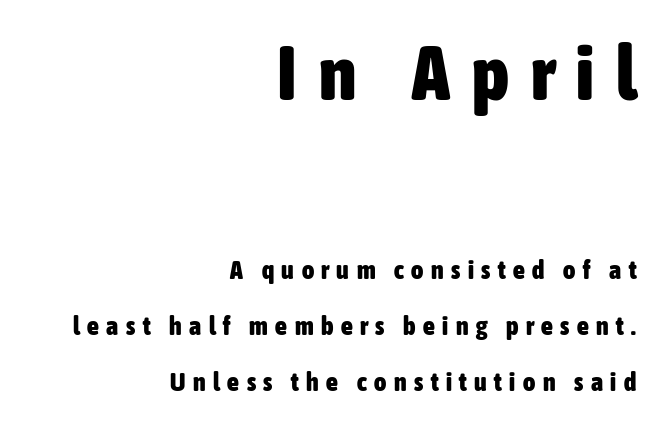
{"serif": "no", "italic": "no", "bold": "yes", "weight": "heavy", "width": "condensed", "stroke_contrast": "low", "x_height": "medium", "monospaced": "no", "underline": "no", "align": "right", "line_spacing": "loose", "line_spacing_ratio": 2.14, "letter_spacing": "wide", "letter_spacing_em": 0.29, "larger_block": "first", "size_ratio": 2.96, "glyph_px": 77}
